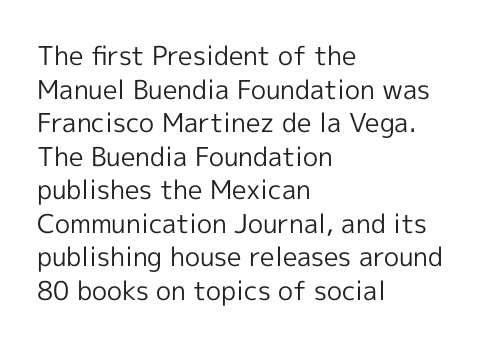
Interline gaps are of average width in this sample. In terms of posture, this sample is upright. Teacher's note: observe the even left margin — that is flush-left alignment. The cut favours lightness, reaching ordinary text weight at its darkest.
